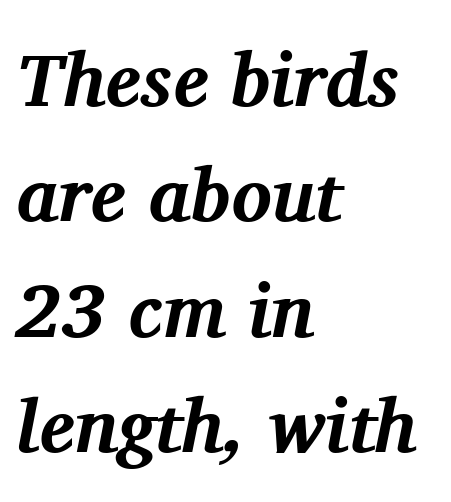
The image shows 75 px bold serif type, italic (leaning right); set left-aligned, normal line spacing (1.54x), normal letter spacing, not underlined; medium stroke contrast and a medium x-height.
